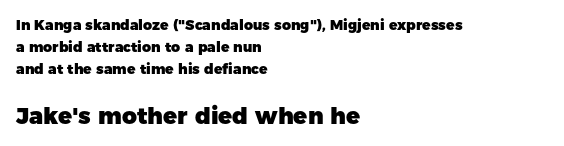
Nope, not italic — everything's standing straight. The second block has been scaled up relative to the first. Each glyph is drawn with heavy, bold strokes. Quick note: underline off.
